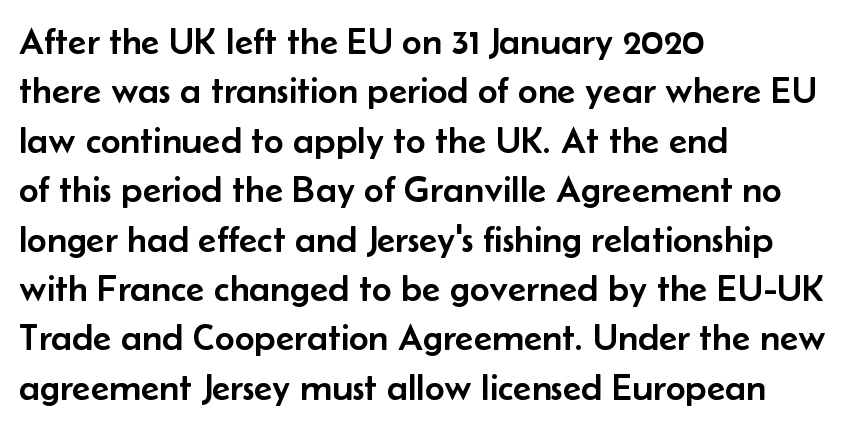
This rendering employs a face without finishing strokes, i.e., a sans-serif. Each letter keeps its own natural width here, so spacing adapts to shape. The ragged edge is on the right, which tells us the setting is flush left. Style check: upright. This sample uses plain, unmodified letter spacing. The space beneath each line is pristine and unruled.
